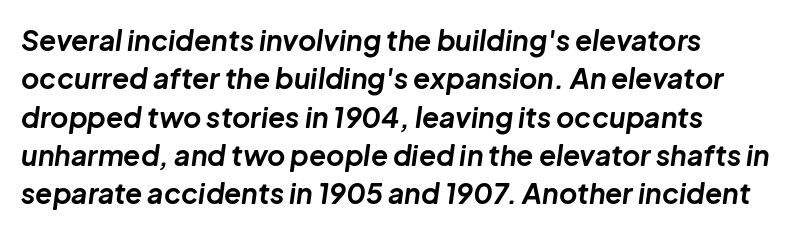
The image shows 28 px bold type, italic (leaning right); set normal line spacing (1.37x), normal letter spacing, not underlined; low stroke contrast and a medium x-height.
